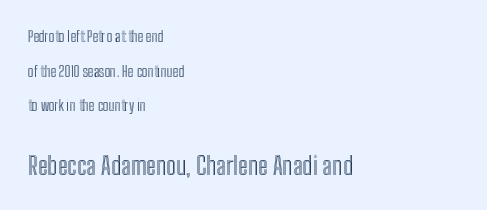
{"italic": "no", "underline": "no", "align": "left", "line_spacing": "loose", "line_spacing_ratio": 2.48, "letter_spacing": "normal", "letter_spacing_em": 0.0, "larger_block": "second", "size_ratio": 1.71, "glyph_px": 24}
